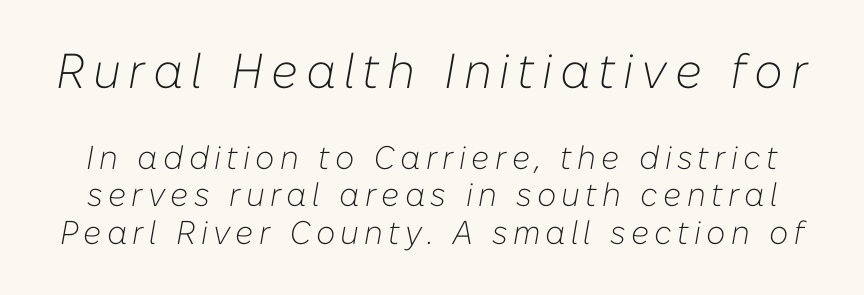
The image shows 49 px light type, italic (leaning right); set tight line spacing (1.15x), not underlined; the first (top) block is 1.48x larger; low stroke contrast and a medium x-height.
